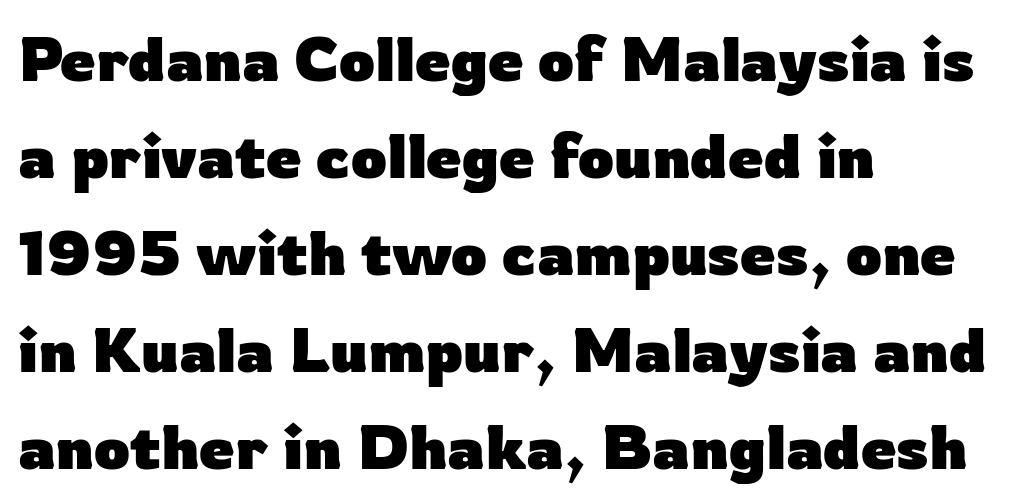
{"serif": "no", "italic": "no", "bold": "yes", "weight": "heavy", "width": "normal", "stroke_contrast": "low", "x_height": "medium", "monospaced": "no", "underline": "no", "align": "left", "line_spacing": "normal", "line_spacing_ratio": 1.54, "letter_spacing": "normal", "letter_spacing_em": 0.0, "glyph_px": 63}
